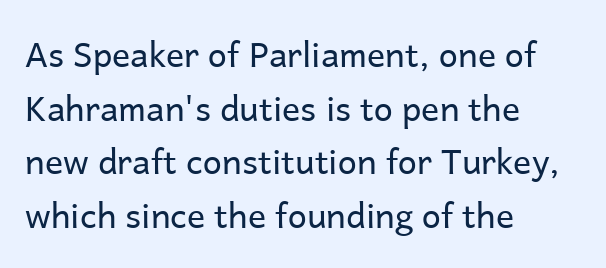
The image shows 34 px regular-weight sans-serif type, upright; set left-aligned, normal line spacing (1.58x), normal letter spacing, not underlined; low stroke contrast and a medium x-height.
